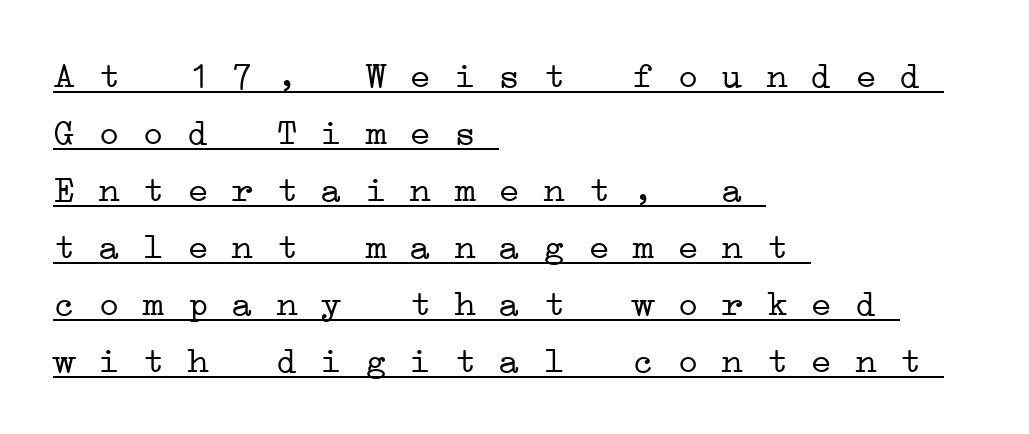
The font sits on the lighter half of the weight spectrum, regular included. The type is set solid horizontally, with unmodified tracking. Each line of the rendering has a horizontal stroke beneath the glyphs. If you measured baseline to baseline, you'd find a middling distance.
